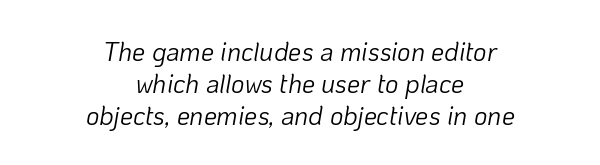
Nothing unusual about the tracking: characters are spaced as the font intends. Stem width sits at or under what a default text font uses. In CSS terms this would be text-align: center. Is the type slanted? Yes — the strokes lean at a clear angle. Just letters on the line, the space beneath them empty.
